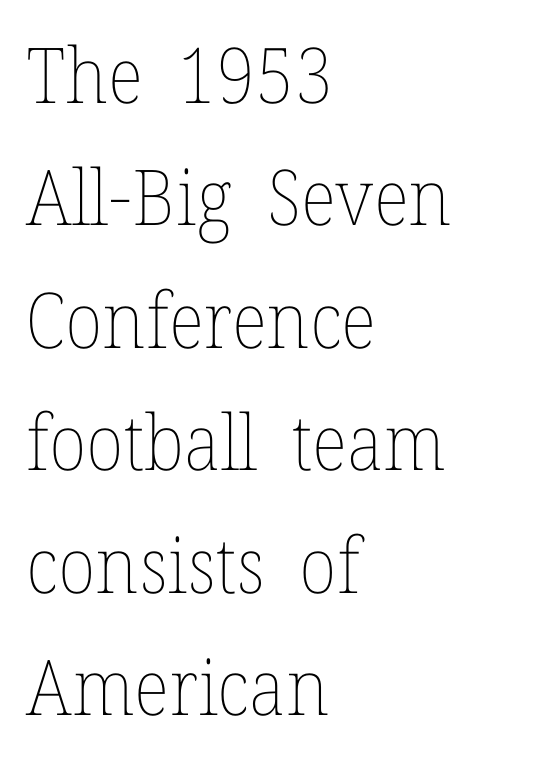
{"italic": "no", "bold": "no", "weight": "thin", "width": "normal", "stroke_contrast": "low", "x_height": "medium", "monospaced": "no", "underline": "no", "align": "left", "line_spacing": "normal", "line_spacing_ratio": 1.59, "letter_spacing": "normal", "letter_spacing_em": 0.0, "glyph_px": 77}
